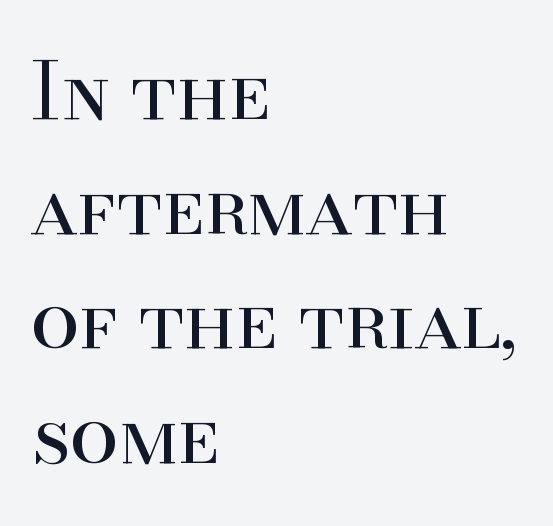
The image shows 78 px regular-weight serif type, upright; set left-aligned, normal line spacing (1.47x), normal letter spacing, not underlined; high stroke contrast and a small x-height.
